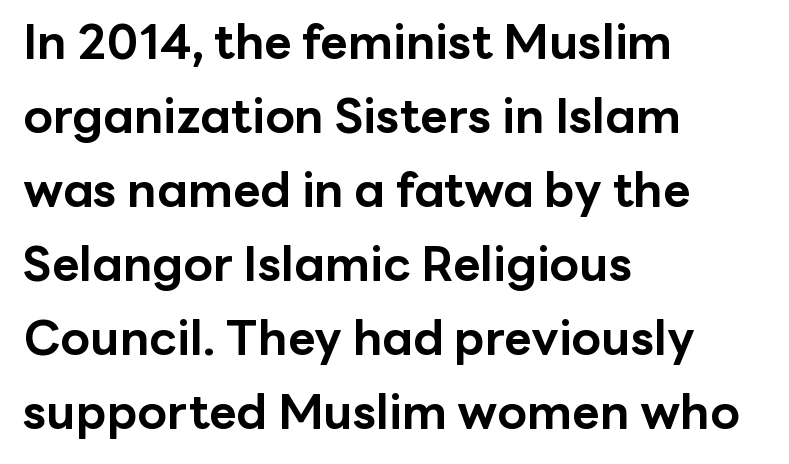
{"serif": "no", "italic": "no", "bold": "yes", "weight": "bold", "width": "normal", "stroke_contrast": "low", "x_height": "medium", "monospaced": "no", "underline": "no", "align": "left", "line_spacing": "normal", "line_spacing_ratio": 1.54, "letter_spacing": "normal", "letter_spacing_em": 0.0, "glyph_px": 48}
